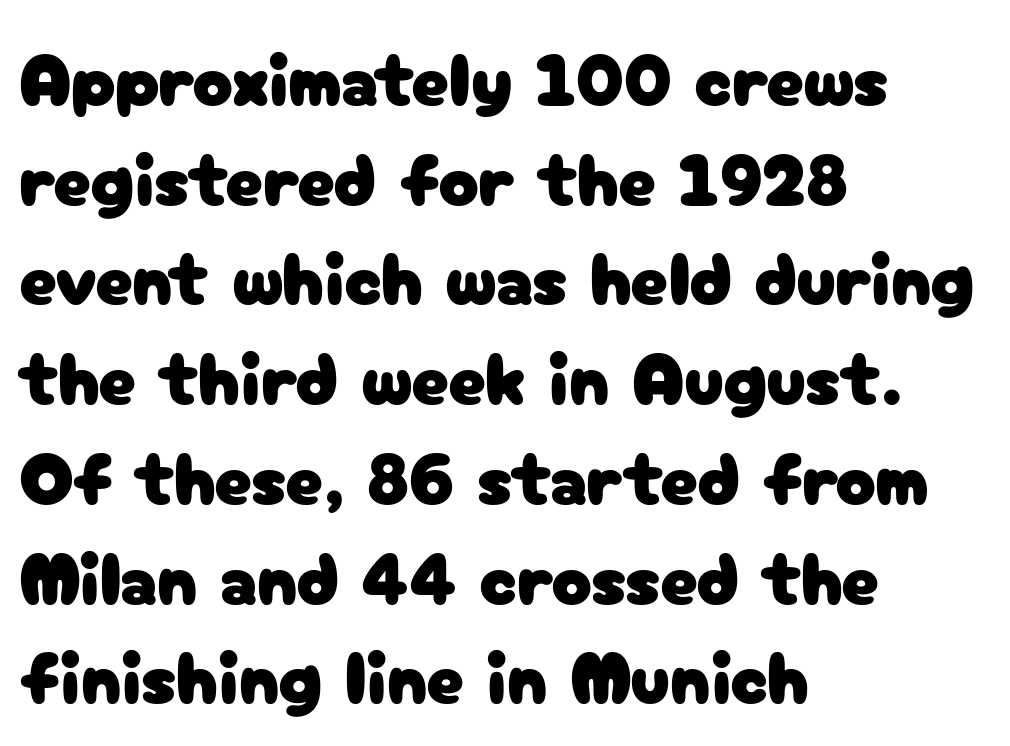
{"serif": "no", "italic": "no", "width": "normal", "stroke_contrast": "low", "x_height": "medium", "monospaced": "no", "underline": "no", "align": "left", "line_spacing": "normal", "line_spacing_ratio": 1.33, "letter_spacing": "normal", "letter_spacing_em": 0.0, "glyph_px": 75}
